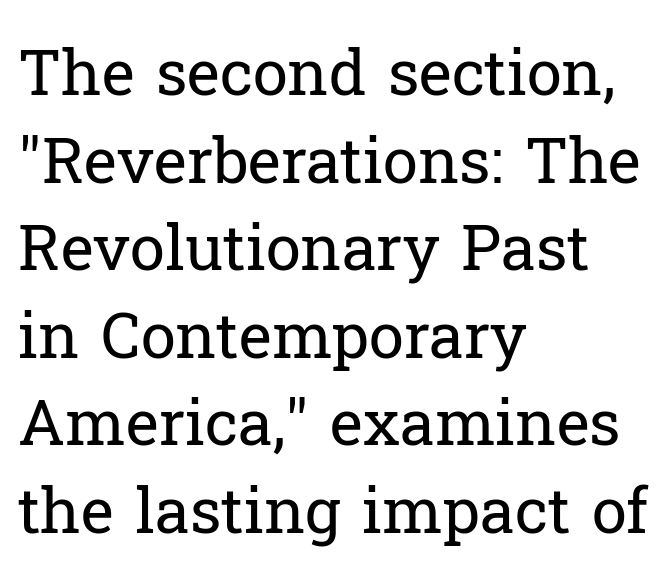
Q: Is the text bold? A: No.
Q: Is the text italic (slanted)? A: No, it is upright.
Q: Is the typeface a serif or a sans-serif typeface? A: Serif.
Q: Is the text underlined? A: No.
Q: How is the paragraph aligned? A: Left-aligned.
Q: Is the spacing between letters normal or unusually wide? A: Normal.
Q: Is the spacing between lines tight, normal or loose? A: Normal.
Q: Width (condensed, normal, or wide)? A: Normal.
Q: Stroke contrast? A: Low.
Q: x-height? A: Medium.
Q: Monospaced? A: No.
